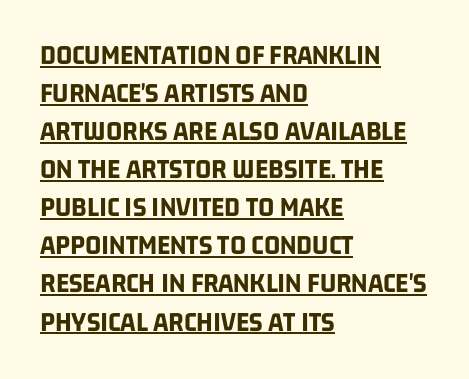
{"serif": "no", "bold": "yes", "weight": "bold", "width": "condensed", "stroke_contrast": "low", "x_height": "large", "monospaced": "no", "underline": "yes", "align": "left", "line_spacing": "normal", "line_spacing_ratio": 1.36, "letter_spacing": "normal", "letter_spacing_em": 0.0, "glyph_px": 28}
